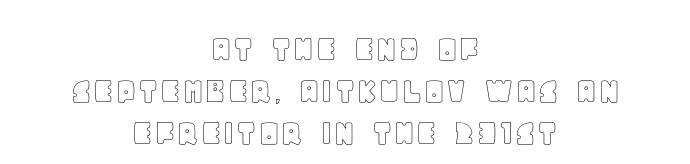
The image shows 39 px text type, upright; set centered, tight line spacing (1.08x), normal letter spacing, not underlined; a large x-height.
